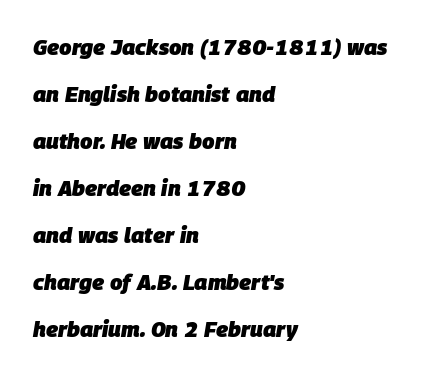
The image shows 22 px bold type, italic (leaning right); set left-aligned, loose line spacing (2.14x), normal letter spacing, not underlined.
